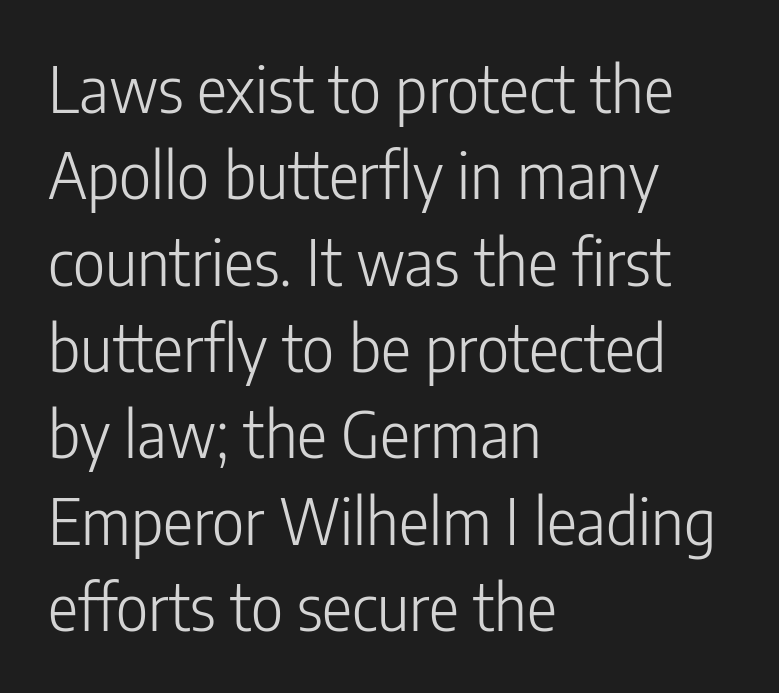
The image shows 63 px light, condensed sans-serif type, upright; set left-aligned, normal line spacing (1.37x), normal letter spacing, not underlined; low stroke contrast and a medium x-height.
